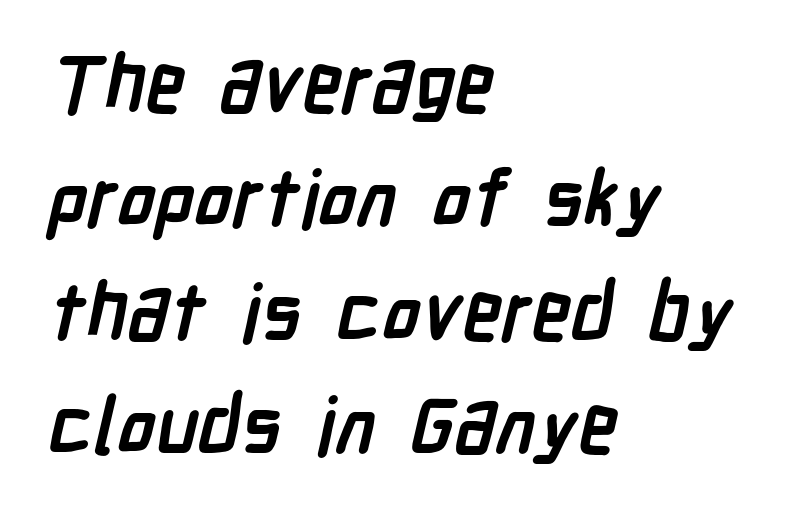
{"serif": "no", "bold": "yes", "weight": "semibold", "width": "condensed", "stroke_contrast": "low", "x_height": "medium", "monospaced": "no", "underline": "no", "align": "left", "line_spacing": "normal", "line_spacing_ratio": 1.44, "letter_spacing": "normal", "letter_spacing_em": 0.0, "glyph_px": 79}
